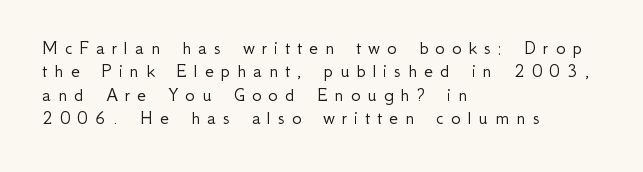
{"italic": "no", "bold": "no", "underline": "no", "align": "left", "line_spacing_ratio": 1.17, "letter_spacing": "wide", "letter_spacing_em": 0.35, "glyph_px": 20}
